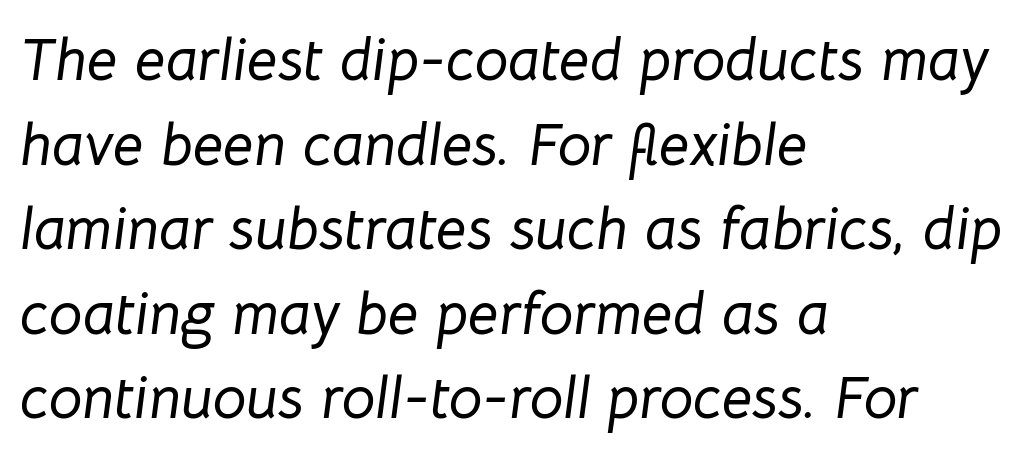
Compared with ordinary roman type, these characters are visibly tilted. This sample has the flowing, uneven cadence of proportional lettering. One glance says typical: line gaps are just what's usual. Caption: multi-line text, flush left, ragged right. Look at the tracking — it's just the regular setting, nothing added. The space beneath each line is pristine and unruled.
